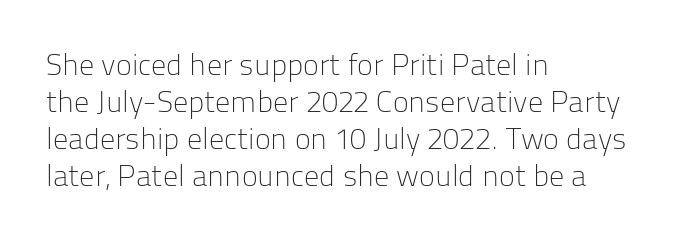
Typeset ragged right — the left edge is the straight one. Glyph-to-glyph distance matches everyday printed text. Think of a printed novel: that variable character pitch is what you see here. Summary of weight: not heavy and not bold. A typesetter would label this face a sans.
